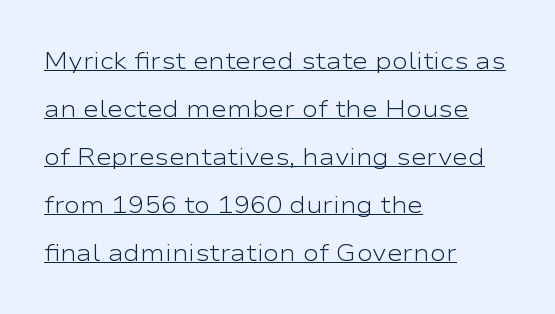
Q: Is the text bold? A: No.
Q: Is the text italic (slanted)? A: No, it is upright.
Q: Is the text underlined? A: Yes.
Q: How is the paragraph aligned? A: Left-aligned.
Q: Is the spacing between letters normal or unusually wide? A: Normal.
Q: Is the spacing between lines tight, normal or loose? A: Loose.
